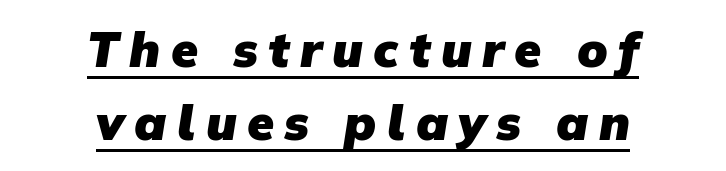
The image shows 49 px heavy sans-serif type; set centered, normal line spacing (1.5x), unusually wide letter spacing (+0.21 em), underlined; low stroke contrast and a medium x-height.
